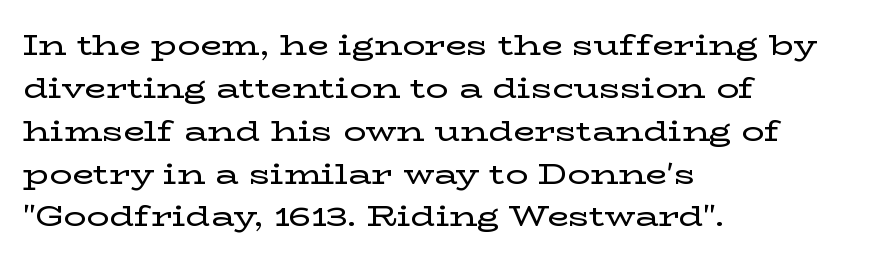
{"serif": "yes", "italic": "no", "width": "wide", "stroke_contrast": "low", "x_height": "medium", "monospaced": "no", "underline": "no", "align": "left", "line_spacing": "normal", "line_spacing_ratio": 1.53, "letter_spacing": "normal", "letter_spacing_em": 0.0, "glyph_px": 28}
